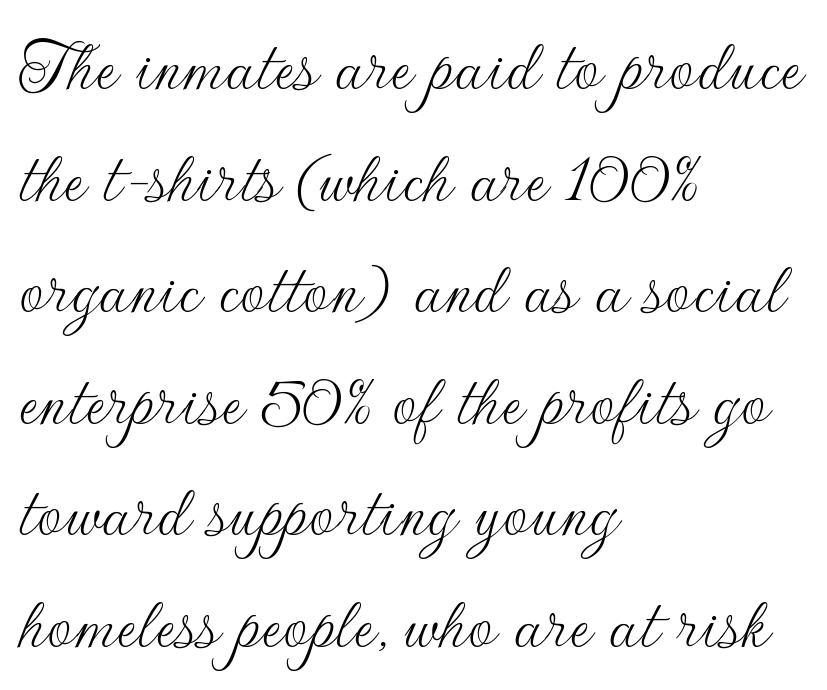
On a weight scale, this lands at 450 or below. These lines stack with their left ends in a neat column. Leading matches the norm, producing a regular column.
